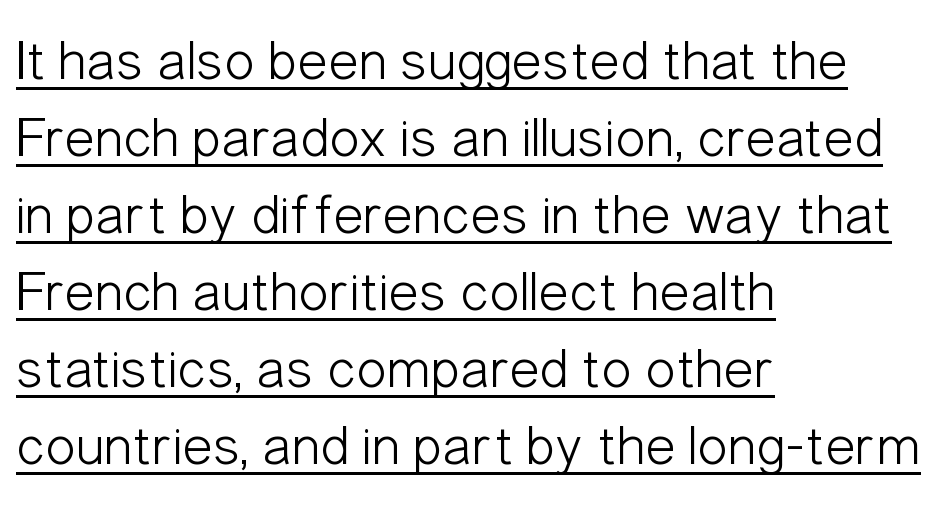
Q: Is the text bold? A: No.
Q: Is the text italic (slanted)? A: No, it is upright.
Q: Is the typeface a serif or a sans-serif typeface? A: Sans-serif.
Q: Is the text underlined? A: Yes.
Q: How is the paragraph aligned? A: Left-aligned.
Q: Is the spacing between letters normal or unusually wide? A: Normal.
Q: Is the spacing between lines tight, normal or loose? A: Normal.
Q: Width (condensed, normal, or wide)? A: Condensed.
Q: Stroke contrast? A: Low.
Q: x-height? A: Medium.
Q: Monospaced? A: No.
